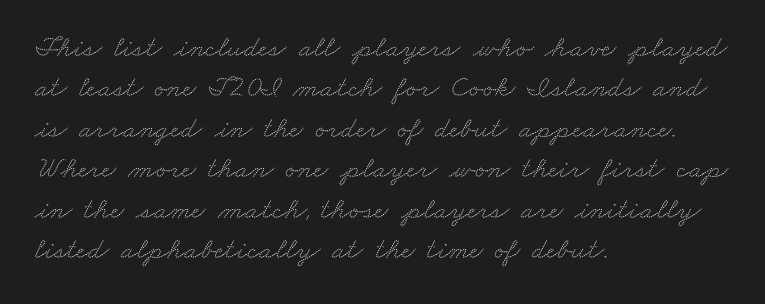
Q: Is the typeface a serif or a sans-serif typeface? A: Serif.
Q: Is the text underlined? A: No.
Q: How is the paragraph aligned? A: Left-aligned.
Q: Is the spacing between letters normal or unusually wide? A: Normal.
Q: Is the spacing between lines tight, normal or loose? A: Normal.
Q: Width (condensed, normal, or wide)? A: Wide.
Q: Stroke contrast? A: Medium.
Q: x-height? A: Small.
Q: Monospaced? A: No.
